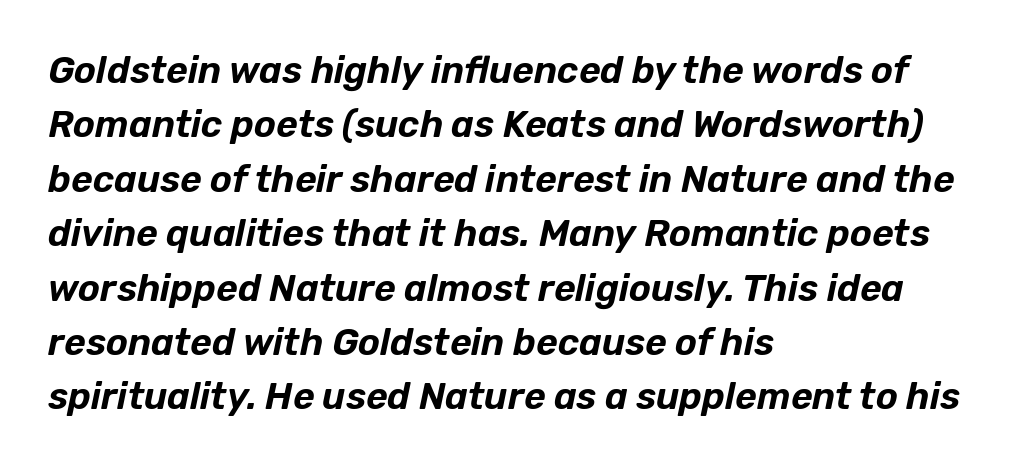
{"italic": "yes", "lean": "right", "slant_degrees": 12, "width": "normal", "stroke_contrast": "low", "x_height": "medium", "monospaced": "no", "underline": "no", "align": "left", "line_spacing": "normal", "line_spacing_ratio": 1.47, "letter_spacing": "normal", "letter_spacing_em": 0.0, "glyph_px": 37}
